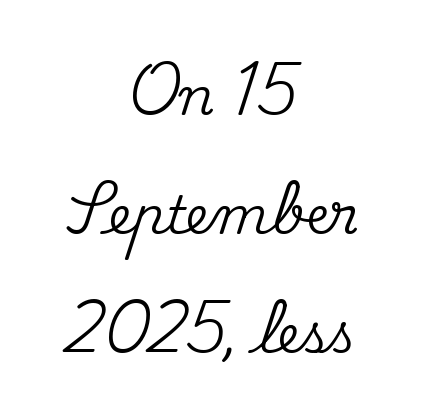
In terms of letterspacing, this is plain default setting. Glance below the letters and you will spot only blank space. Letterform terminals end in serifs throughout the passage. Think of a printed novel: that variable character pitch is what you see here.
